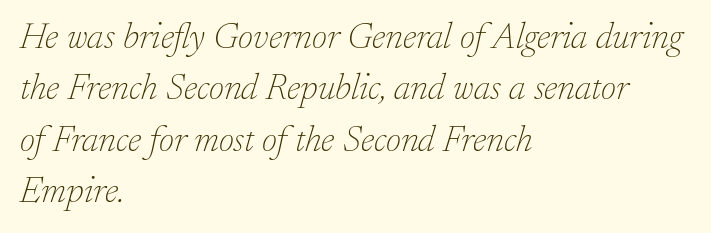
The image shows 37 px thin serif type, italic (leaning right); set left-aligned, normal line spacing (1.39x), normal letter spacing, not underlined; low stroke contrast and a small x-height.
